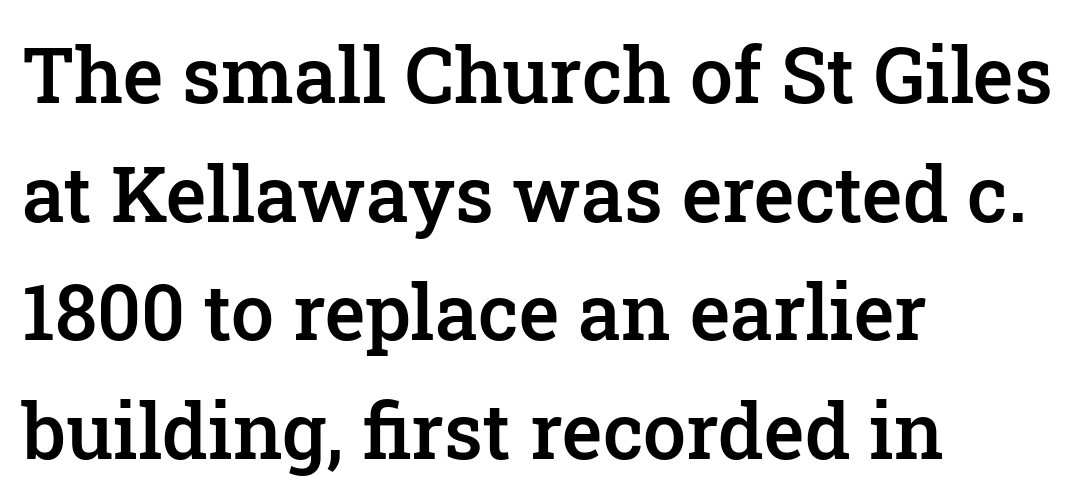
The words here are not underlined. Notice the strokes are somewhat thickened but not fully heavy: this is a semibold. Observe the serifs anchoring each vertical stroke in this sample. Line beginnings align vertically; line endings do not.
